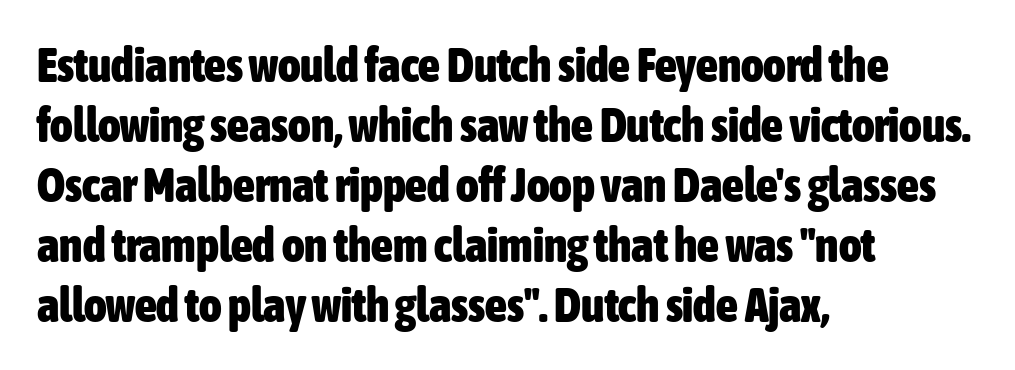
Q: Is the text bold? A: Yes.
Q: Is the text italic (slanted)? A: No, it is upright.
Q: Is the typeface a serif or a sans-serif typeface? A: Sans-serif.
Q: Is the text underlined? A: No.
Q: How is the paragraph aligned? A: Left-aligned.
Q: Is the spacing between letters normal or unusually wide? A: Normal.
Q: Is the spacing between lines tight, normal or loose? A: Normal.
Q: Width (condensed, normal, or wide)? A: Condensed.
Q: Stroke contrast? A: Low.
Q: x-height? A: Medium.
Q: Monospaced? A: No.
